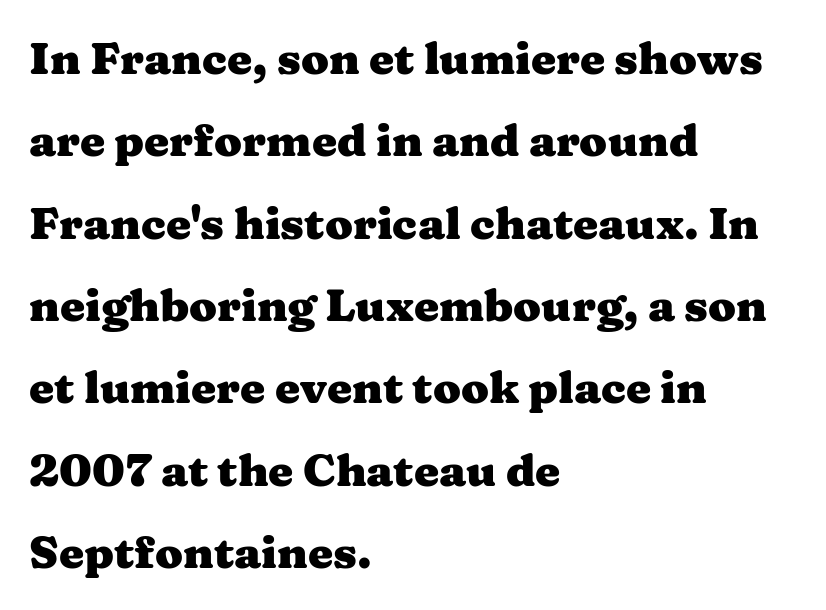
The image shows 45 px heavy, wide serif type, upright; set left-aligned, line spacing 1.83x, normal letter spacing, not underlined; medium stroke contrast and a medium x-height.
